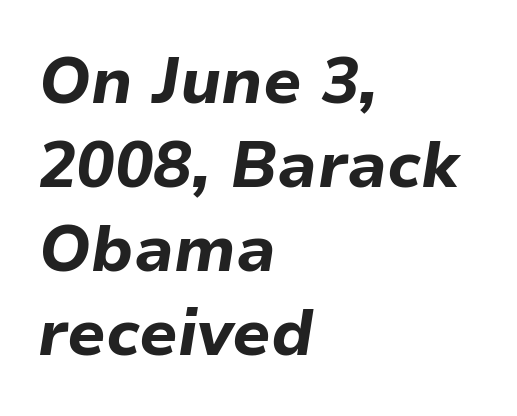
The rendering uses a moderate line-height, typical for paragraphs. Designer's note — italics engaged. Letter spacing: default. Nobody drew a line under any word here. The paragraph shown leans on its left margin. Does the weight exceed regular? Yes, all the way to bold.
